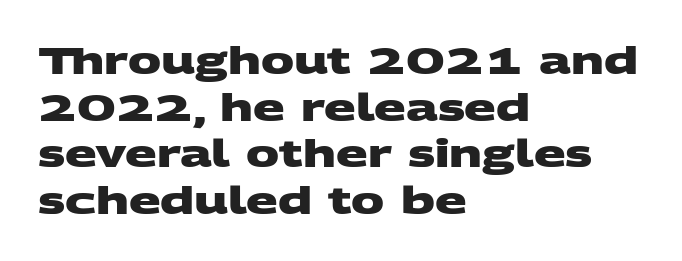
Glyph-to-glyph distance matches everyday printed text. The font is running at its bold setting. This sample is left-justified, so line endings fall wherever the words run out. Character widths vary here, with narrow letters taking less room than wide ones. Clear beneath every line of the passage. How would I describe the line gaps? Plain and ordinary.
